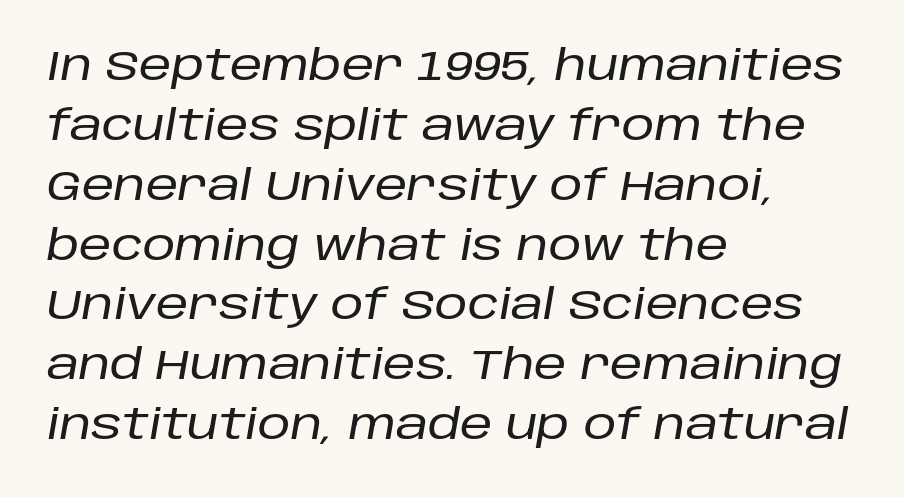
The image shows 41 px text type, italic (leaning right); set left-aligned, normal line spacing (1.46x), normal letter spacing, not underlined; low stroke contrast and a large x-height.
